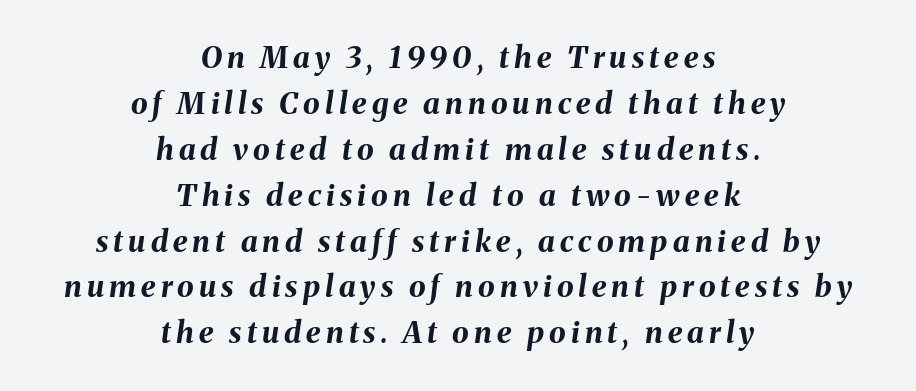
Q: Is the text bold? A: Yes.
Q: Is the text italic (slanted)? A: Yes, it leans right by about 8 degrees.
Q: Is the text underlined? A: No.
Q: How is the paragraph aligned? A: Centered.
Q: Is the spacing between lines tight, normal or loose? A: Normal.
Q: Width (condensed, normal, or wide)? A: Normal.
Q: Stroke contrast? A: Medium.
Q: x-height? A: Medium.
Q: Monospaced? A: No.
